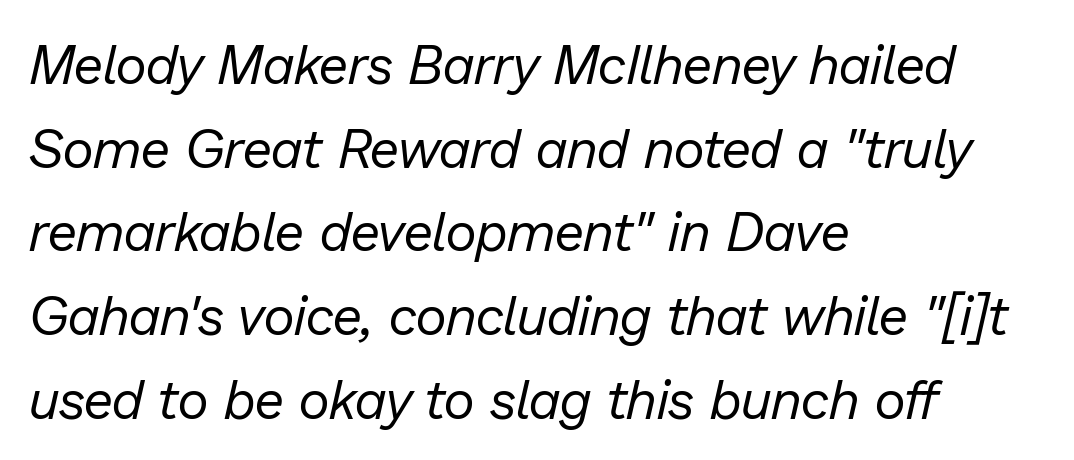
Is the letter spacing exaggerated? No — it looks like the ordinary default. The typography opts for an oblique posture over an upright one. The characters are drawn with everyday or finer stroke widths. A typesetter would call this proportional, since set widths differ per character. The zone under the glyphs is completely vacant. Each new line begins a customary step beneath the previous one.
